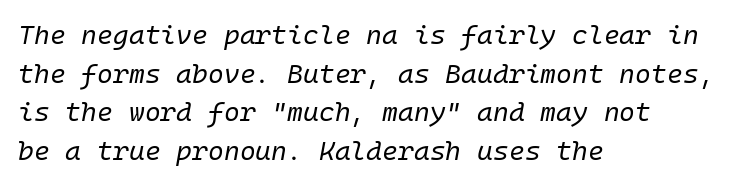
If you drew a line through each stem, it would be angled. Visually the block forms a straight wall on the left and a jagged coastline on the right. Underline: absent. Does extra space separate the letters? No, they use regular spacing. Regular leading.
